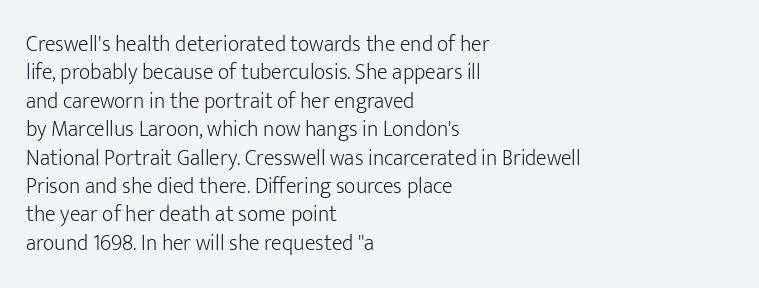
Q: Is the text bold? A: No.
Q: Is the text italic (slanted)? A: No, it is upright.
Q: Is the text underlined? A: No.
Q: How is the paragraph aligned? A: Left-aligned.
Q: Is the spacing between letters normal or unusually wide? A: Normal.
Q: Is the spacing between lines tight, normal or loose? A: Normal.
